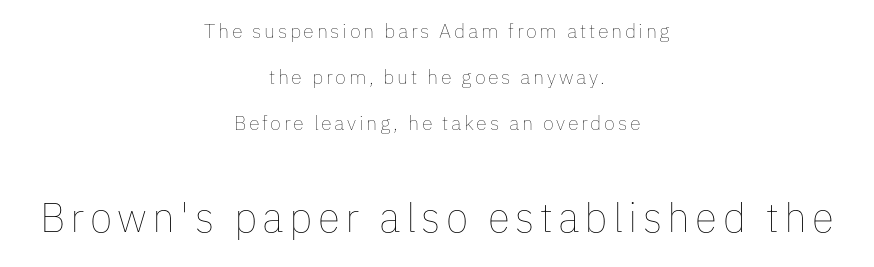
Q: Is the text bold? A: No.
Q: Is the text italic (slanted)? A: No, it is upright.
Q: Is the text underlined? A: No.
Q: How is the paragraph aligned? A: Centered.
Q: Is the spacing between lines tight, normal or loose? A: Loose.
Q: Which block of text is set in a larger size, the first (top) or the second (bottom)? A: The second (bottom) one.
Q: Width (condensed, normal, or wide)? A: Normal.
Q: Stroke contrast? A: Low.
Q: x-height? A: Medium.
Q: Monospaced? A: No.
